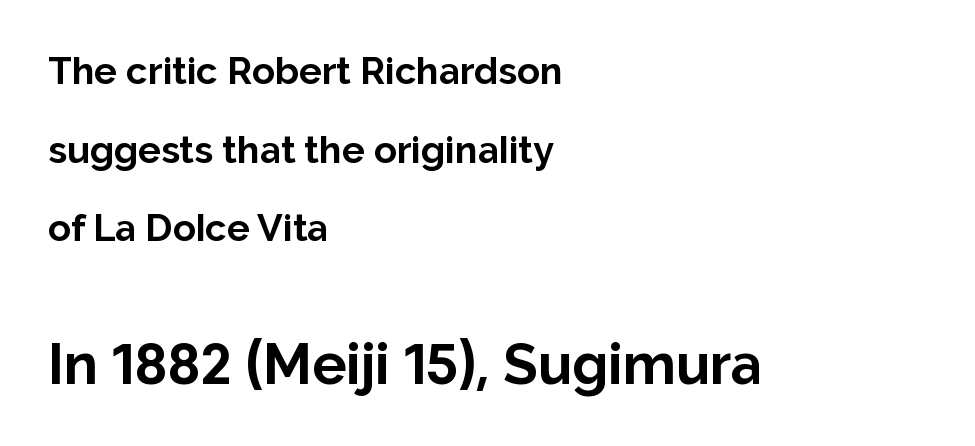
The image shows 57 px bold sans-serif type, upright; set left-aligned, loose line spacing (2.07x), normal letter spacing, not underlined; the second (bottom) block is 1.5x larger; low stroke contrast and a medium x-height.
